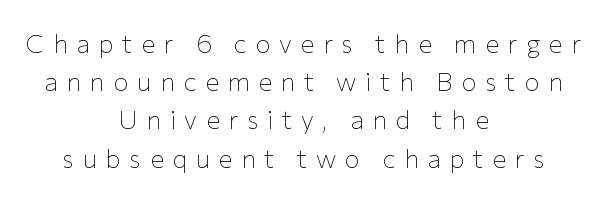
The image shows 26 px text type, upright; set centered, normal line spacing (1.47x), unusually wide letter spacing (+0.33 em), not underlined.
